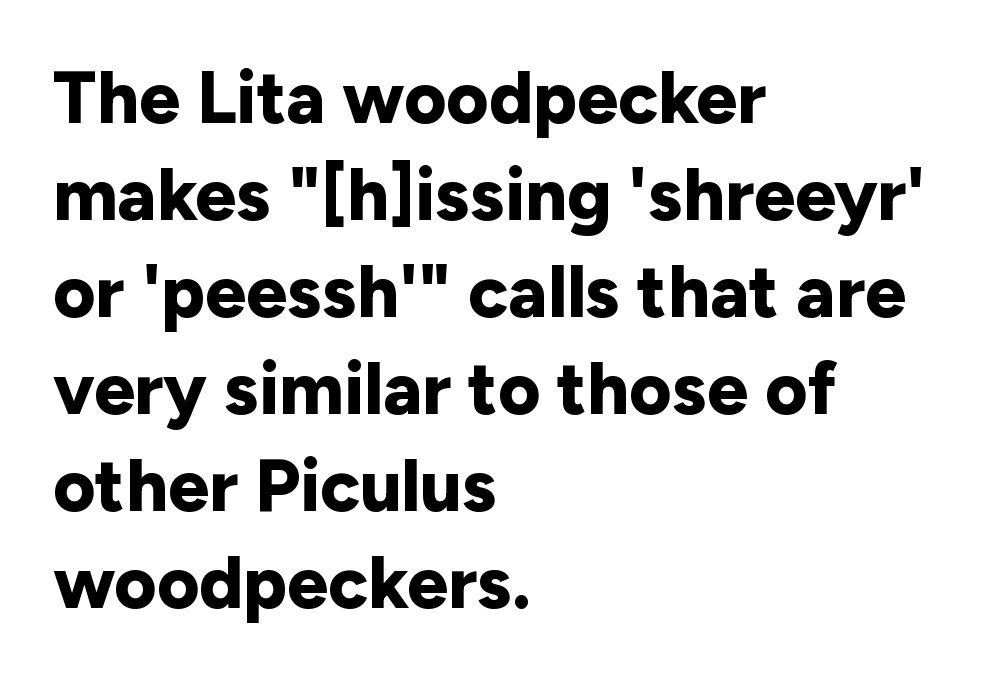
The image shows 73 px bold sans-serif type, upright; set left-aligned, normal line spacing (1.33x), normal letter spacing, not underlined; low stroke contrast and a medium x-height.
